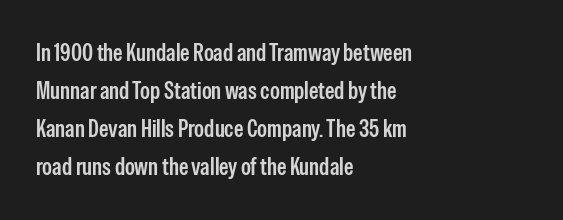
{"italic": "no", "bold": "semi", "underline": "no", "align": "left", "line_spacing": "normal", "line_spacing_ratio": 1.59, "letter_spacing": "normal", "letter_spacing_em": 0.0, "glyph_px": 24}
